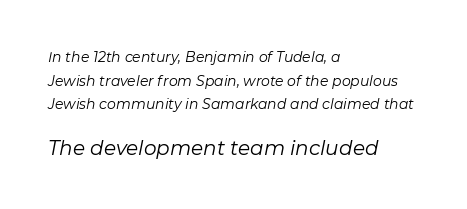
Q: Is the text bold? A: No.
Q: Is the text italic (slanted)? A: Yes, it leans right by about 11 degrees.
Q: Is the text underlined? A: No.
Q: How is the paragraph aligned? A: Left-aligned.
Q: Is the spacing between letters normal or unusually wide? A: Normal.
Q: Is the spacing between lines tight, normal or loose? A: Normal.
Q: Which block of text is set in a larger size, the first (top) or the second (bottom)? A: The second (bottom) one.
